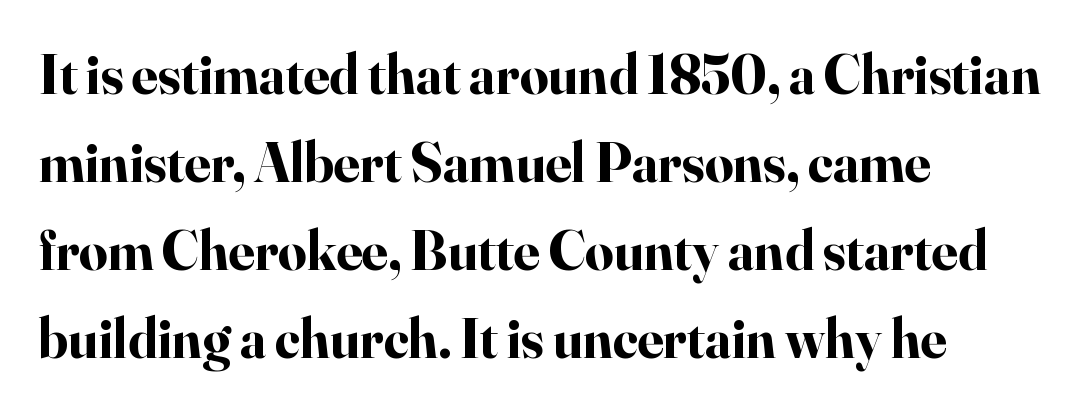
Q: Is the text bold? A: Yes.
Q: Is the text italic (slanted)? A: No, it is upright.
Q: Is the typeface a serif or a sans-serif typeface? A: Serif.
Q: Is the text underlined? A: No.
Q: How is the paragraph aligned? A: Left-aligned.
Q: Is the spacing between letters normal or unusually wide? A: Normal.
Q: Is the spacing between lines tight, normal or loose? A: Normal.
Q: Width (condensed, normal, or wide)? A: Normal.
Q: Stroke contrast? A: High.
Q: x-height? A: Small.
Q: Monospaced? A: No.
